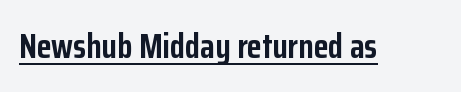
{"serif": "no", "italic": "no", "bold": "yes", "weight": "semibold", "width": "condensed", "stroke_contrast": "low", "x_height": "medium", "monospaced": "no", "underline": "yes", "letter_spacing": "normal", "letter_spacing_em": 0.0, "glyph_px": 34}
